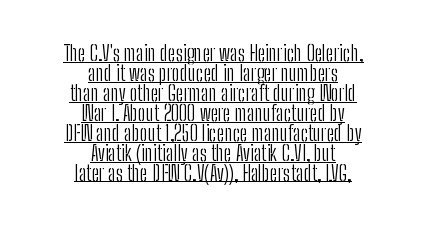
{"italic": "no", "bold": "no", "underline": "yes", "align": "center", "line_spacing": "tight", "line_spacing_ratio": 0.95, "letter_spacing": "normal", "letter_spacing_em": 0.0, "glyph_px": 21}
